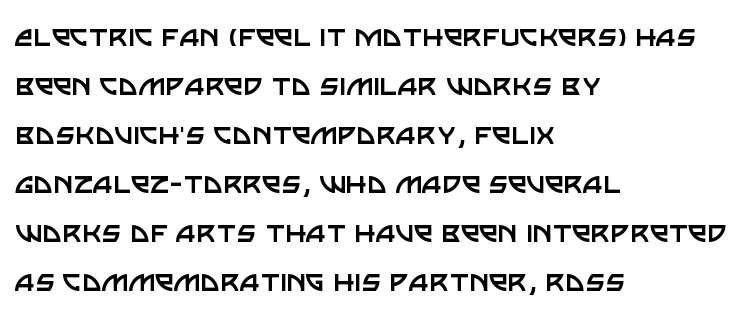
The type is set solid horizontally, with unmodified tracking. Is the block centered? No — it sits flush against the left margin. Is there any slant? The stems are plumb. The space directly below the letters is spotless.
